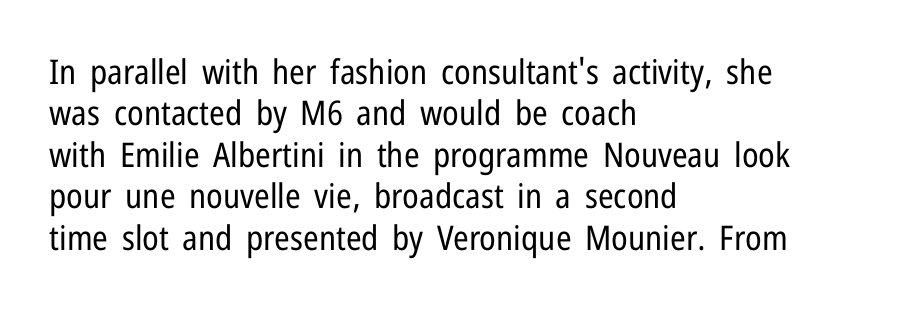
The space beneath each line is pristine and unruled. The font's upright variant was chosen for this text. All the whitespace from short lines collects on the right. No chunkiness to these letters — they're not bold.
